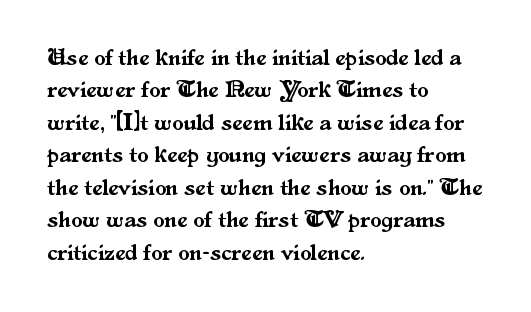
Rule under the text: the space is simply empty. Glyph-to-glyph distance matches everyday printed text. This block has exactly the height ordinary leading produces. Every character sits straight up, as roman type does. Teacher's note: observe the even left margin — that is flush-left alignment.
